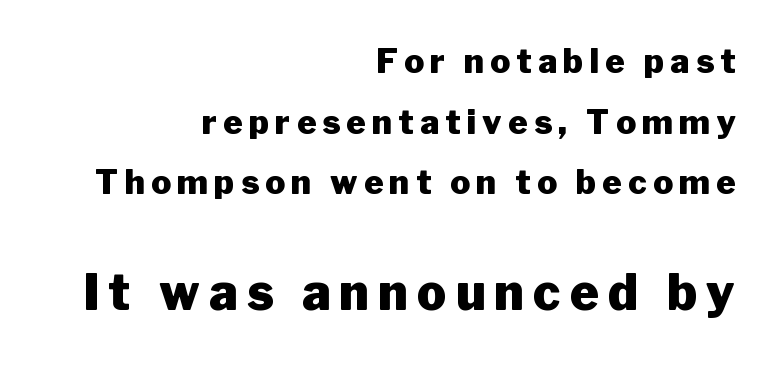
Here the designer chose a conventional face with non-uniform glyph widths. Has an underline been added? It has not. The designer went with a sans here, leaving each stem footless. Ordinary non-slanted type is in use. The passage shown begins with its smaller block and ends with its larger one. Caption: bold face, heavy strokes.
